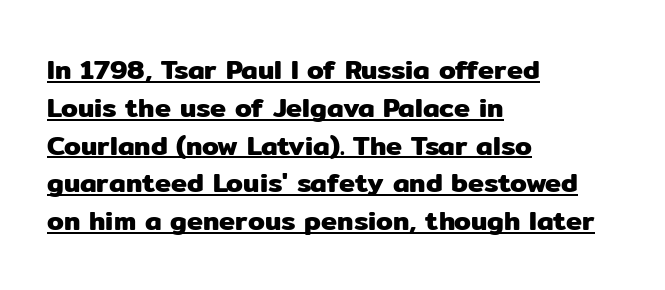
The image shows 27 px text type, upright; set left-aligned, normal line spacing (1.4x), normal letter spacing, underlined.
